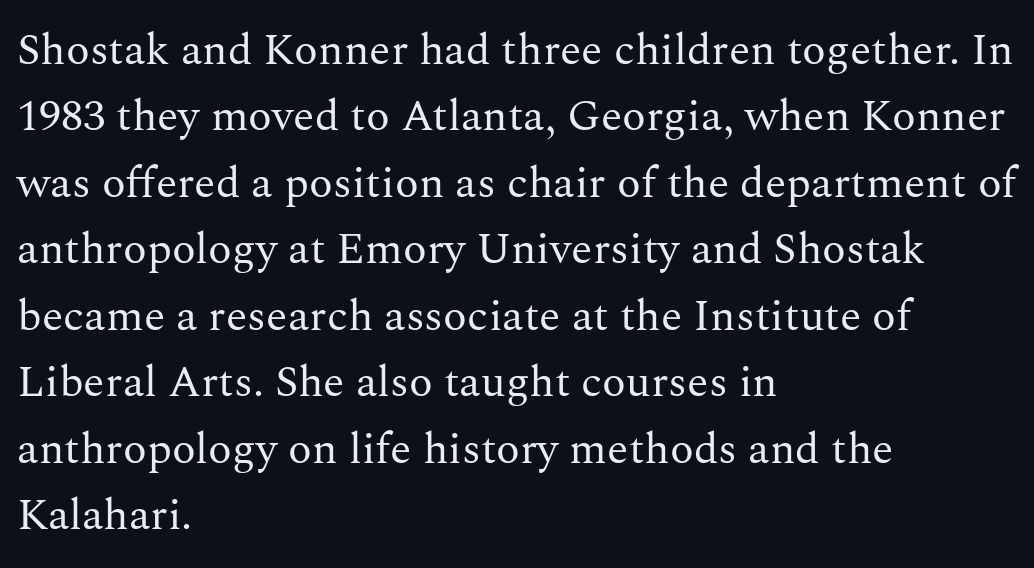
{"serif": "yes", "italic": "no", "bold": "no", "weight": "regular", "width": "normal", "stroke_contrast": "medium", "x_height": "medium", "monospaced": "no", "underline": "no", "align": "left", "line_spacing": "normal", "line_spacing_ratio": 1.51, "letter_spacing": "normal", "letter_spacing_em": 0.0, "glyph_px": 44}
